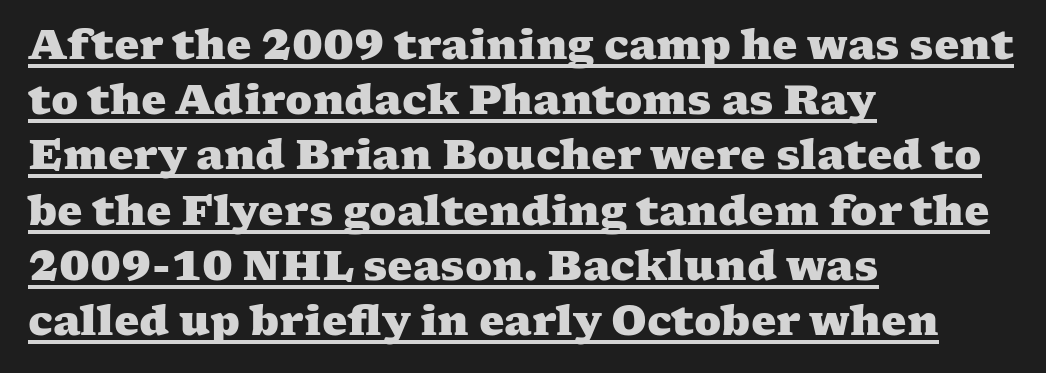
A baseline rule has been typeset under these characters. Interline gaps are of average width in this sample. The rendering uses natural spacing where letterforms have individual widths. Each word holds together tightly as a unit, with standard inter-letter gaps.
